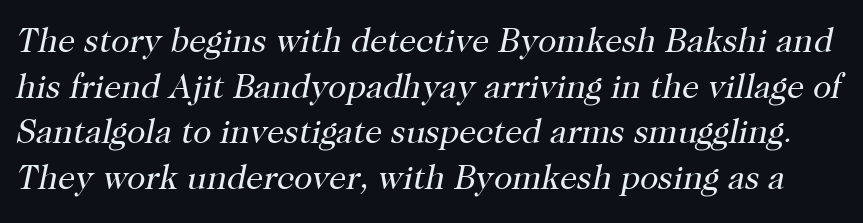
The image shows 34 px regular-weight serif type, italic (leaning right); set normal line spacing (1.34x), normal letter spacing, not underlined; high stroke contrast and a medium x-height.
